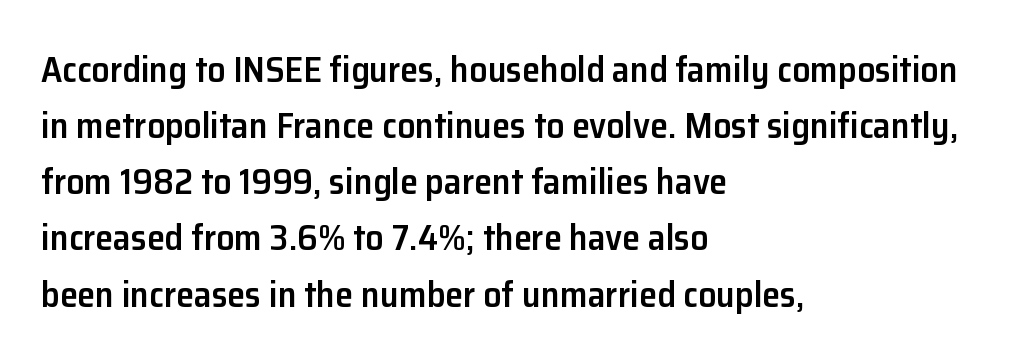
The rendering uses natural spacing where letterforms have individual widths. The passage is arranged the way most books set body copy — flush left. The letters are semibold — heavier than regular but short of a full bold. Tracking here is standard; glyphs follow each other at the usual distance. The foot of each line stays bare and open.
